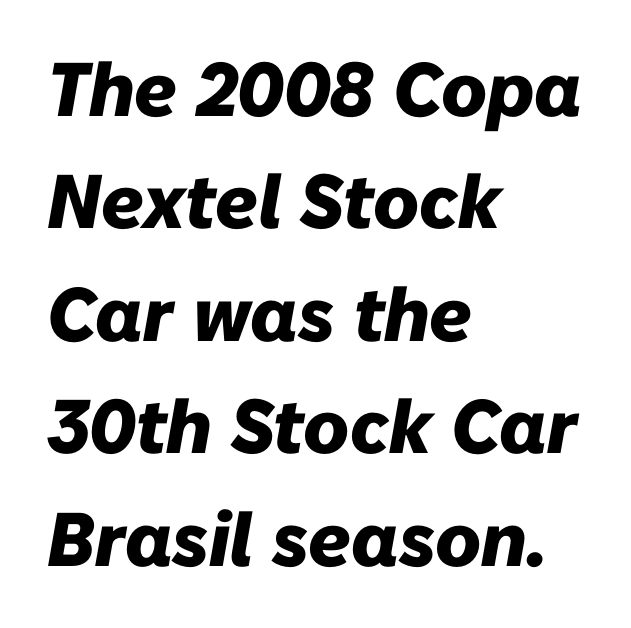
Q: Is the text bold? A: Yes.
Q: Is the text italic (slanted)? A: Yes, it leans right by about 10 degrees.
Q: Is the text underlined? A: No.
Q: How is the paragraph aligned? A: Left-aligned.
Q: Is the spacing between letters normal or unusually wide? A: Normal.
Q: Is the spacing between lines tight, normal or loose? A: Normal.
Q: Width (condensed, normal, or wide)? A: Normal.
Q: Stroke contrast? A: Low.
Q: x-height? A: Medium.
Q: Monospaced? A: No.
